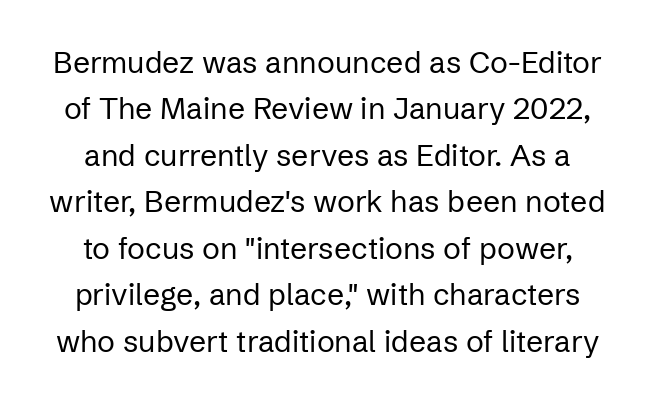
No italicization has been applied; the sample stays upright. The strokes carry an ordinary text weight at most. Spacing verdict: proportional, widths tailored to each character. Baseline-to-baseline distance is the conventional proportion of letter height. The tracking reads as untouched default to a designer's eye. Classification — sans serif.
